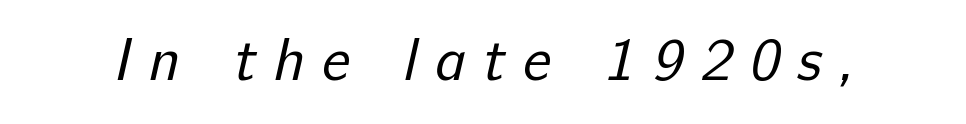
{"serif": "no", "bold": "no", "weight": "regular", "width": "normal", "stroke_contrast": "low", "x_height": "medium", "monospaced": "no", "underline": "no", "letter_spacing": "wide", "letter_spacing_em": 0.29, "glyph_px": 59}
